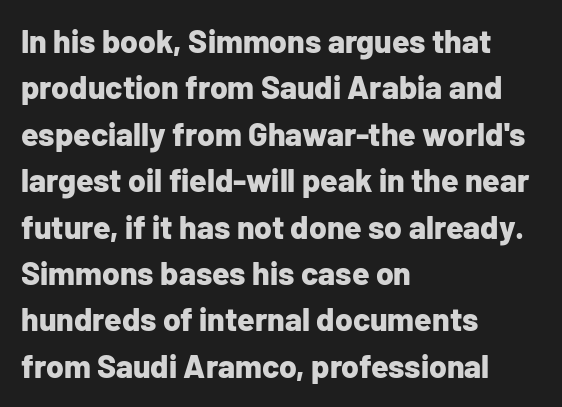
Q: Is the text bold? A: Yes.
Q: Is the text italic (slanted)? A: No, it is upright.
Q: Is the typeface a serif or a sans-serif typeface? A: Sans-serif.
Q: Is the text underlined? A: No.
Q: How is the paragraph aligned? A: Left-aligned.
Q: Is the spacing between letters normal or unusually wide? A: Normal.
Q: Is the spacing between lines tight, normal or loose? A: Normal.
Q: Width (condensed, normal, or wide)? A: Normal.
Q: Stroke contrast? A: Low.
Q: x-height? A: Medium.
Q: Monospaced? A: No.
